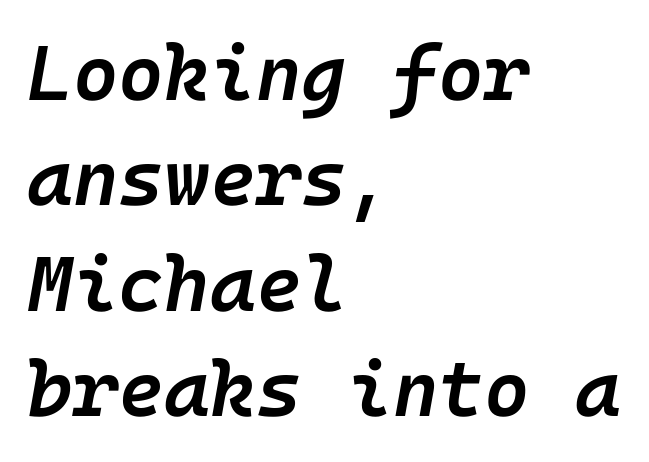
{"italic": "yes", "lean": "right", "slant_degrees": 10, "bold": "semi", "weight": "semibold", "width": "normal", "stroke_contrast": "low", "x_height": "medium", "underline": "no", "align": "left", "line_spacing": "normal", "line_spacing_ratio": 1.35, "letter_spacing": "normal", "letter_spacing_em": 0.0, "glyph_px": 78}
